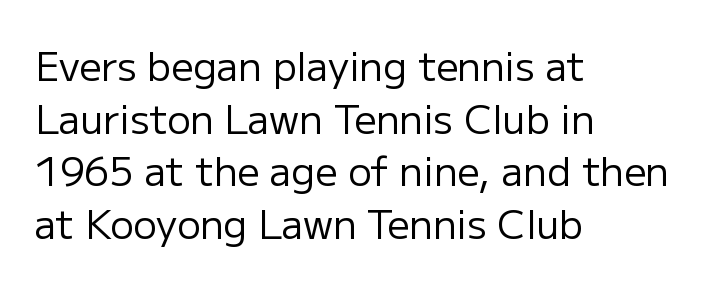
Is this a fixed-width face? No — the glyphs have proportional, varying widths. Regarding serifs, this sample does without them. Quick note: underline off. Ordinary non-slanted type is in use.
